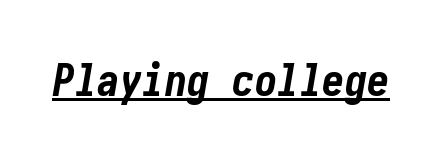
{"italic": "yes", "lean": "right", "slant_degrees": 10, "bold": "yes", "weight": "bold", "width": "condensed", "stroke_contrast": "low", "x_height": "medium", "underline": "yes", "letter_spacing": "normal", "letter_spacing_em": 0.0, "glyph_px": 45}
